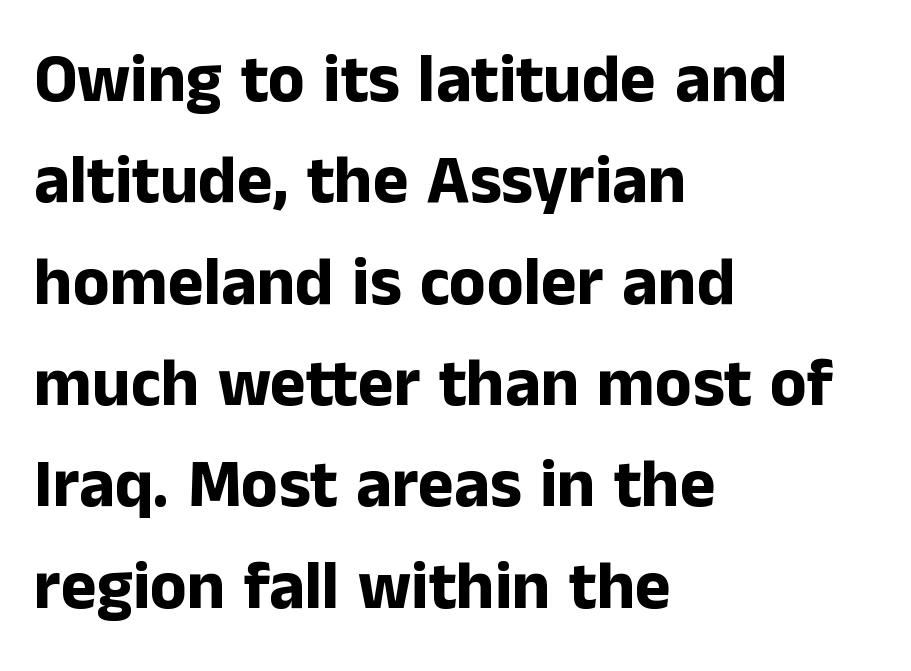
The rows are spaced the way most documents space them. Weight: bold. Letterform terminals end flat and unadorned throughout the passage. Letter spacing: default. The typesetter chose a ragged-right arrangement here.
